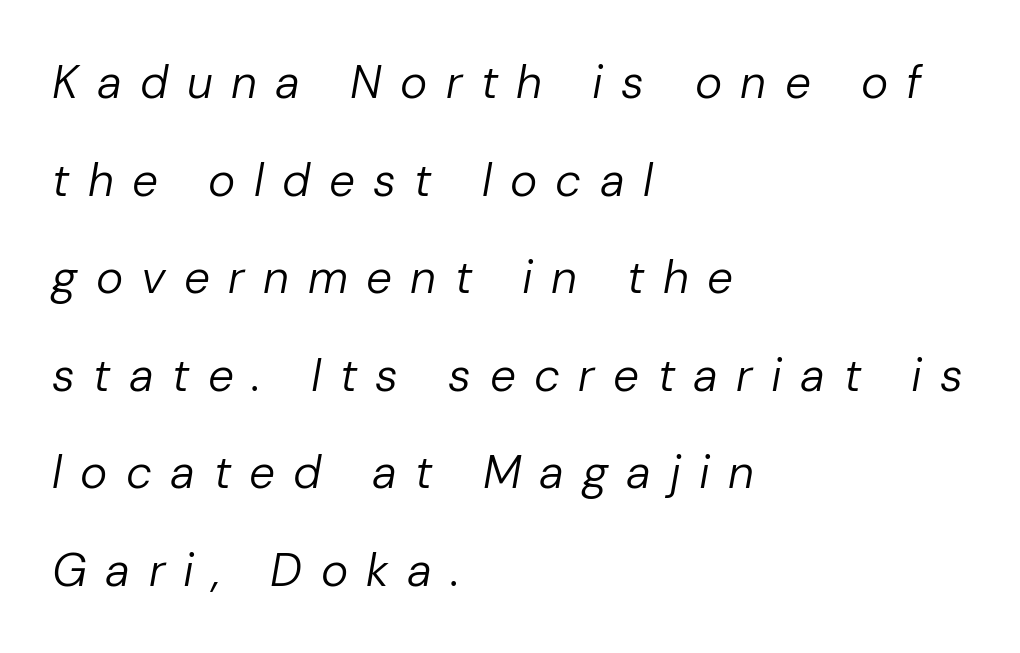
{"italic": "yes", "lean": "right", "slant_degrees": 10, "bold": "no", "weight": "regular", "width": "normal", "stroke_contrast": "low", "x_height": "medium", "monospaced": "no", "underline": "no", "align": "left", "line_spacing": "loose", "line_spacing_ratio": 2.12, "letter_spacing": "wide", "letter_spacing_em": 0.4, "glyph_px": 46}
